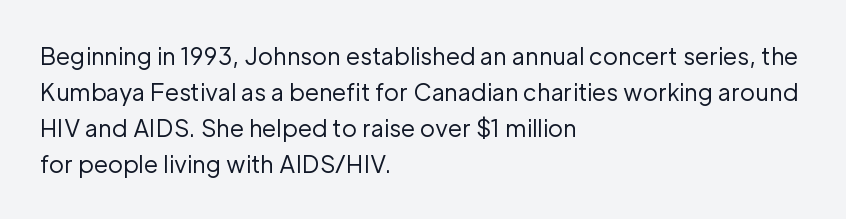
The image shows 23 px text type, upright; set left-aligned, normal line spacing (1.56x), normal letter spacing, not underlined.
